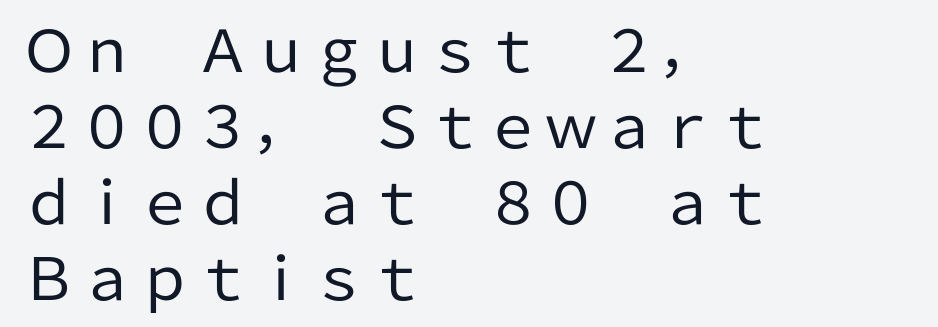
Q: Is the text bold? A: No.
Q: Is the text italic (slanted)? A: No, it is upright.
Q: Is the typeface a serif or a sans-serif typeface? A: Sans-serif.
Q: Is the text underlined? A: No.
Q: How is the paragraph aligned? A: Left-aligned.
Q: Is the spacing between letters normal or unusually wide? A: Normal.
Q: Is the spacing between lines tight, normal or loose? A: Normal.
Q: Width (condensed, normal, or wide)? A: Normal.
Q: Stroke contrast? A: Low.
Q: x-height? A: Medium.
Q: Monospaced? A: No.
